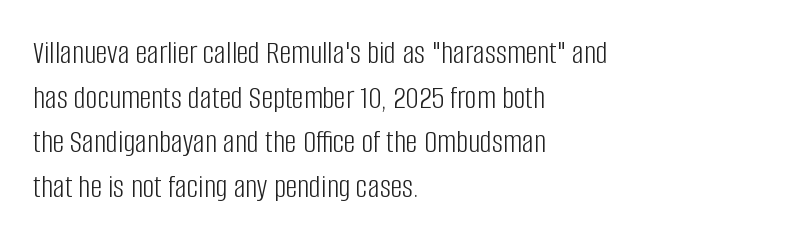
Q: Is the text bold? A: No.
Q: Is the text italic (slanted)? A: No, it is upright.
Q: Is the typeface a serif or a sans-serif typeface? A: Sans-serif.
Q: Is the text underlined? A: No.
Q: How is the paragraph aligned? A: Left-aligned.
Q: Is the spacing between letters normal or unusually wide? A: Normal.
Q: Is the spacing between lines tight, normal or loose? A: Normal.
Q: Width (condensed, normal, or wide)? A: Condensed.
Q: Stroke contrast? A: Low.
Q: x-height? A: Large.
Q: Monospaced? A: No.
